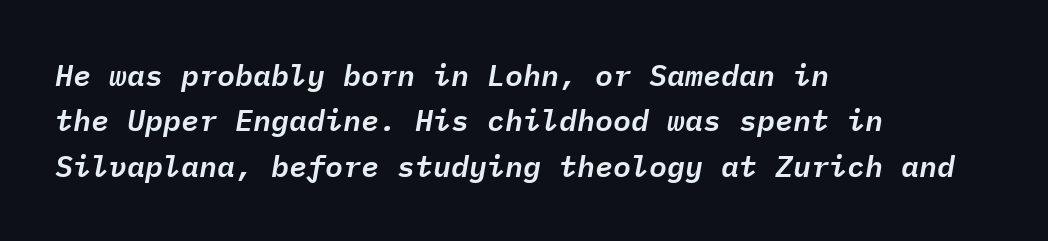
Does extra space separate the letters? No, they use regular spacing. Is this a fixed-width face? Yes — each glyph sits in an identical cell. A student would call this left alignment; a typographer would say flush left, rag right. Italic: yes, the glyphs are oblique.
